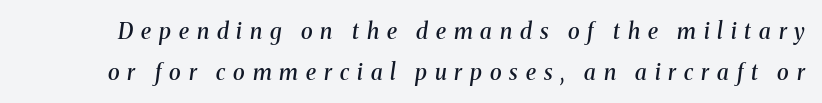
The image shows 22 px text type, italic (leaning right); set line spacing 1.85x, unusually wide letter spacing (+0.36 em), not underlined.
